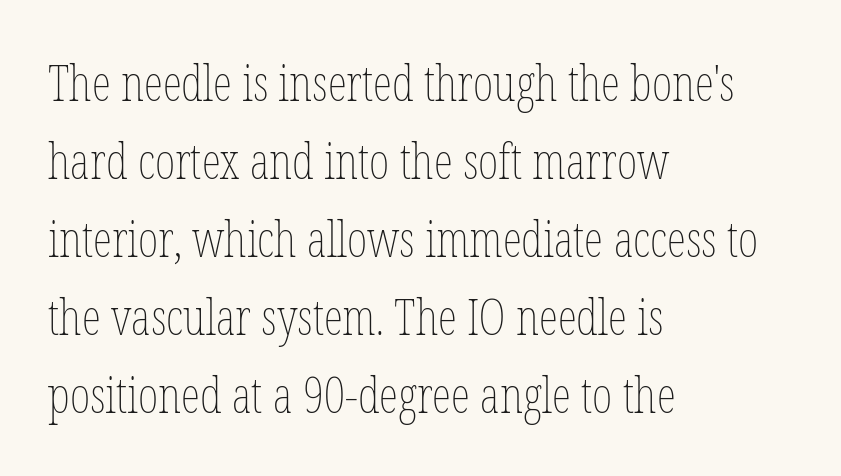
{"italic": "no", "bold": "no", "weight": "thin", "width": "condensed", "stroke_contrast": "low", "x_height": "medium", "monospaced": "no", "underline": "no", "align": "left", "line_spacing": "normal", "line_spacing_ratio": 1.59, "letter_spacing": "normal", "letter_spacing_em": 0.0, "glyph_px": 49}
